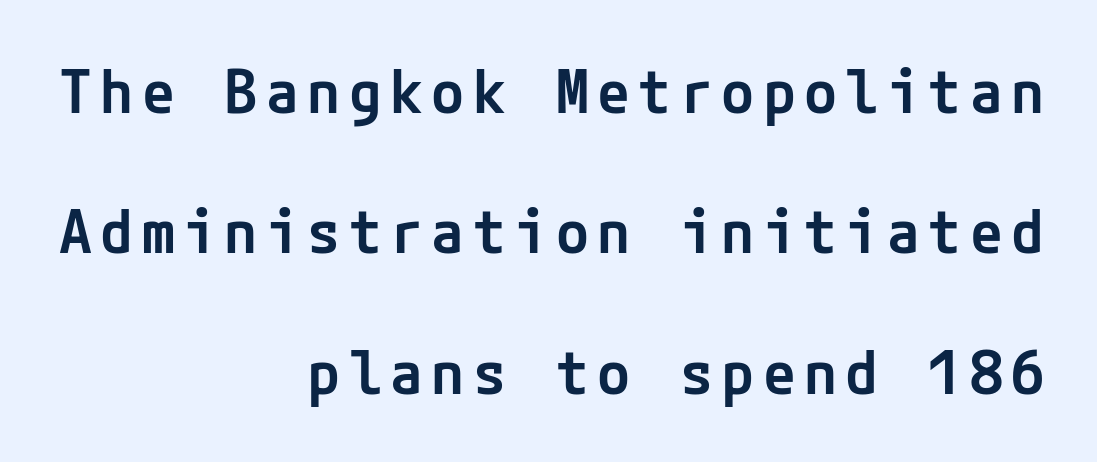
Has an underline been added? It has not. The specimen reads as upright at a glance. Typeset ragged left — the right edge is the straight one. Typographically, this falls in the sans-serif category. Reading down the column, the eye jumps a long way to each next line.
